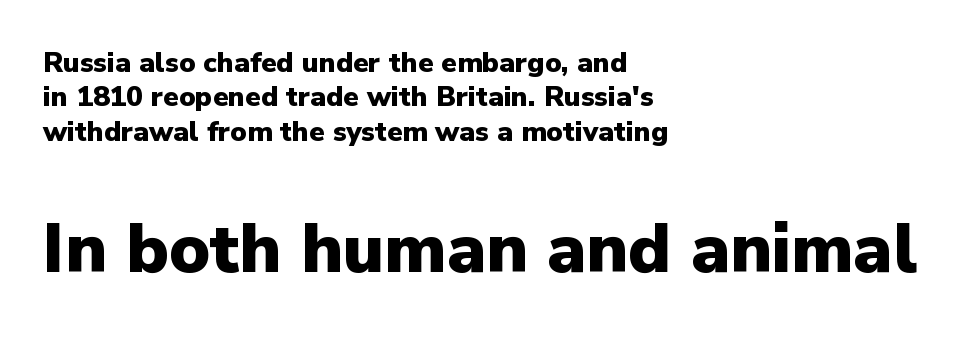
Q: Is the text bold? A: Yes.
Q: Is the text italic (slanted)? A: No, it is upright.
Q: Is the typeface a serif or a sans-serif typeface? A: Sans-serif.
Q: Is the text underlined? A: No.
Q: How is the paragraph aligned? A: Left-aligned.
Q: Is the spacing between letters normal or unusually wide? A: Normal.
Q: Which block of text is set in a larger size, the first (top) or the second (bottom)? A: The second (bottom) one.
Q: Width (condensed, normal, or wide)? A: Normal.
Q: Stroke contrast? A: Low.
Q: x-height? A: Medium.
Q: Monospaced? A: No.
